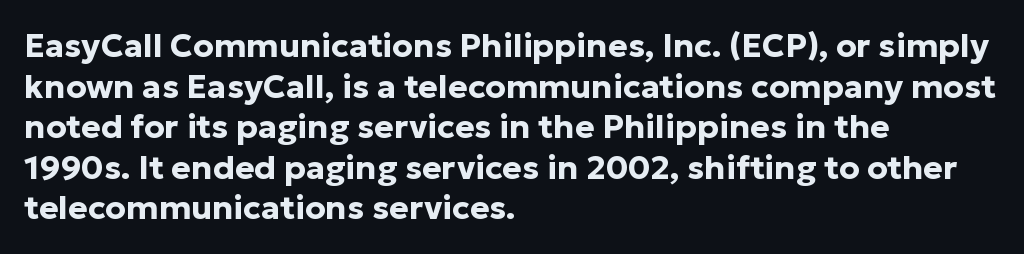
The image shows 33 px bold sans-serif type, upright; set left-aligned, line spacing 1.23x, normal letter spacing, not underlined; low stroke contrast and a medium x-height.
